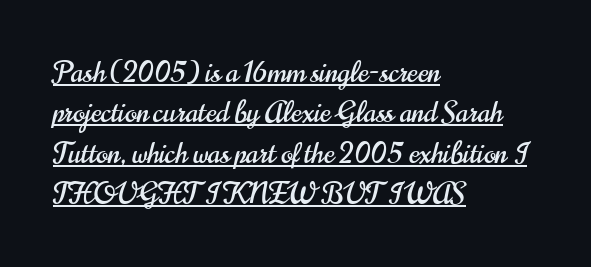
There is no visible air inserted between adjacent glyphs. The passage shown is typed in a proportional face where columns would drift. Whoever set this chose a conventional vertical rhythm. Is there an underline? Yes — a line sits under the letters.
